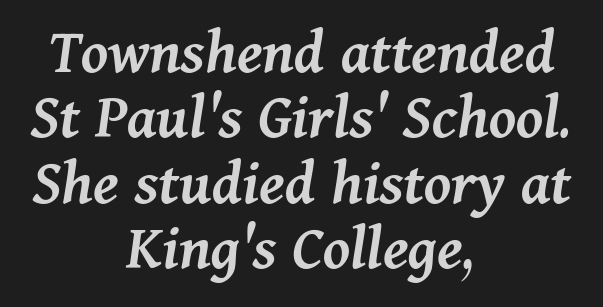
{"italic": "yes", "lean": "right", "slant_degrees": 11, "bold": "semi", "weight": "semibold", "width": "normal", "stroke_contrast": "medium", "x_height": "medium", "monospaced": "no", "underline": "no", "align": "center", "line_spacing": "tight", "line_spacing_ratio": 0.99, "letter_spacing": "normal", "letter_spacing_em": 0.0, "glyph_px": 66}
